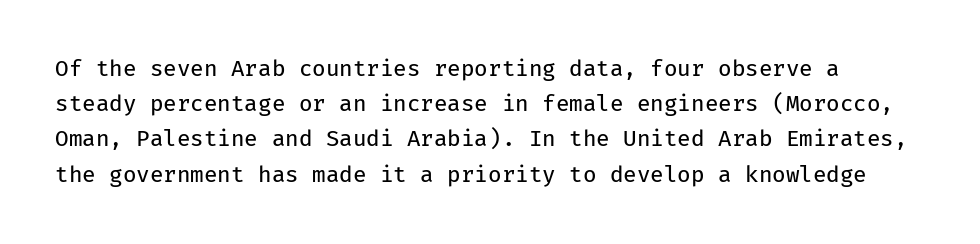
Q: Is the text bold? A: No.
Q: Is the text italic (slanted)? A: No, it is upright.
Q: Is the text underlined? A: No.
Q: Is the spacing between letters normal or unusually wide? A: Normal.
Q: Is the spacing between lines tight, normal or loose? A: Normal.
